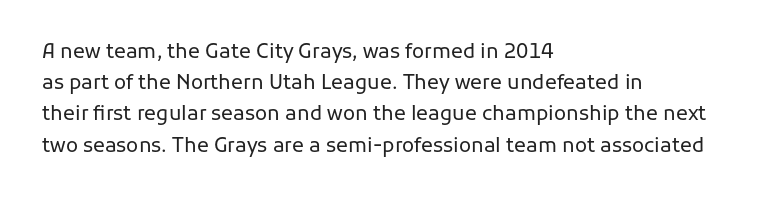
Q: Is the text bold? A: No.
Q: Is the text italic (slanted)? A: No, it is upright.
Q: Is the text underlined? A: No.
Q: How is the paragraph aligned? A: Left-aligned.
Q: Is the spacing between letters normal or unusually wide? A: Normal.
Q: Is the spacing between lines tight, normal or loose? A: Normal.
